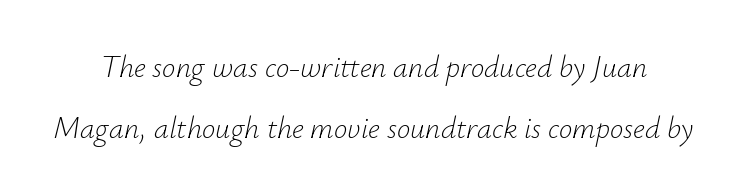
It's the slanting kind of type. Think of a printed novel: that variable character pitch is what you see here. A typesetter would call this zero additional tracking. Descender tails drop into unmarked territory.
